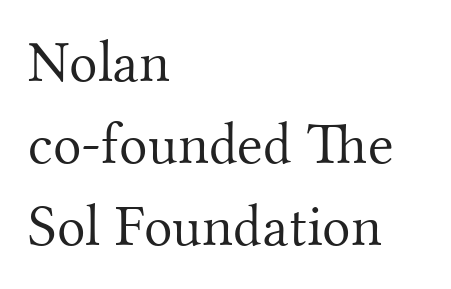
Q: Is the text bold? A: No.
Q: Is the text italic (slanted)? A: No, it is upright.
Q: Is the typeface a serif or a sans-serif typeface? A: Serif.
Q: Is the text underlined? A: No.
Q: How is the paragraph aligned? A: Left-aligned.
Q: Is the spacing between letters normal or unusually wide? A: Normal.
Q: Is the spacing between lines tight, normal or loose? A: Normal.
Q: Width (condensed, normal, or wide)? A: Normal.
Q: Stroke contrast? A: Medium.
Q: x-height? A: Small.
Q: Monospaced? A: No.
